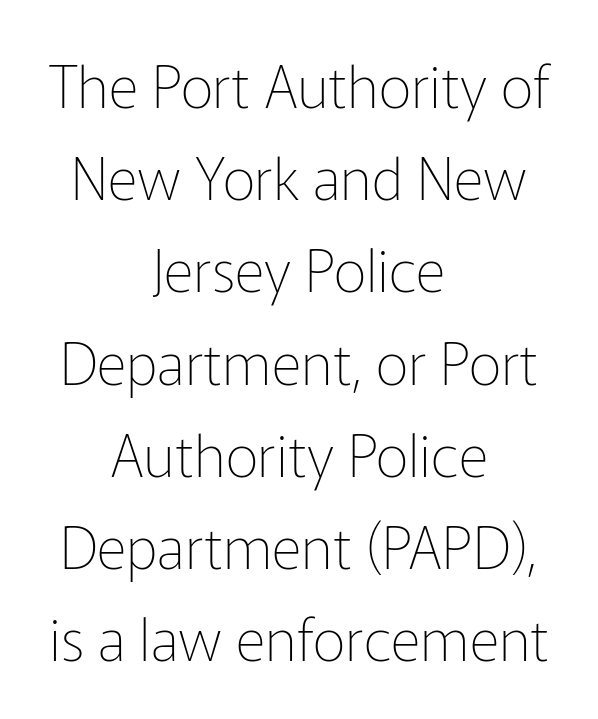
The image shows 58 px thin sans-serif type, upright; set centered, normal line spacing (1.59x), normal letter spacing, not underlined; low stroke contrast and a medium x-height.
